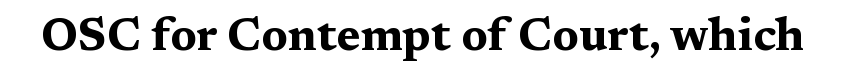
Q: Is the text bold? A: Yes.
Q: Is the text italic (slanted)? A: No, it is upright.
Q: Is the typeface a serif or a sans-serif typeface? A: Serif.
Q: Is the text underlined? A: No.
Q: Is the spacing between letters normal or unusually wide? A: Normal.
Q: Width (condensed, normal, or wide)? A: Wide.
Q: Stroke contrast? A: Medium.
Q: x-height? A: Medium.
Q: Monospaced? A: No.
